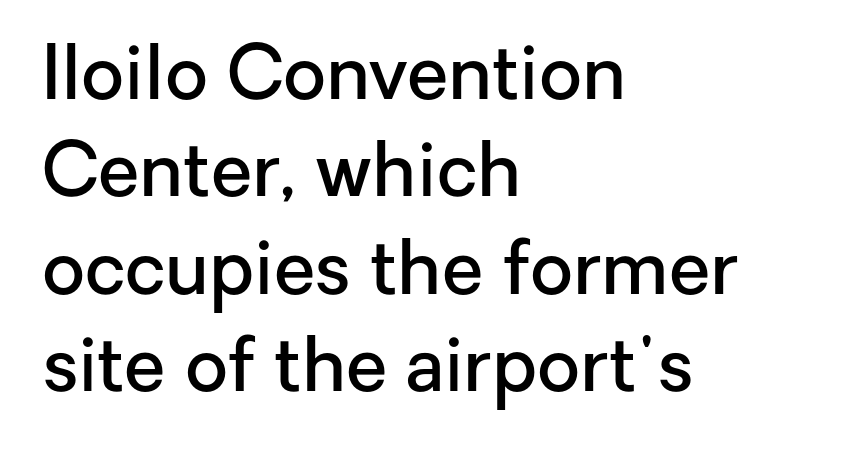
Q: Is the text bold? A: Semi-bold.
Q: Is the text italic (slanted)? A: No, it is upright.
Q: Is the typeface a serif or a sans-serif typeface? A: Sans-serif.
Q: Is the text underlined? A: No.
Q: How is the paragraph aligned? A: Left-aligned.
Q: Is the spacing between letters normal or unusually wide? A: Normal.
Q: Is the spacing between lines tight, normal or loose? A: Normal.
Q: Width (condensed, normal, or wide)? A: Normal.
Q: Stroke contrast? A: Low.
Q: x-height? A: Medium.
Q: Monospaced? A: No.
